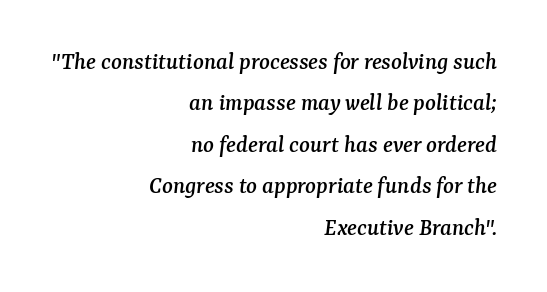
The image shows 25 px text type, italic (leaning right); set right-aligned, normal line spacing (1.66x), normal letter spacing, not underlined.
